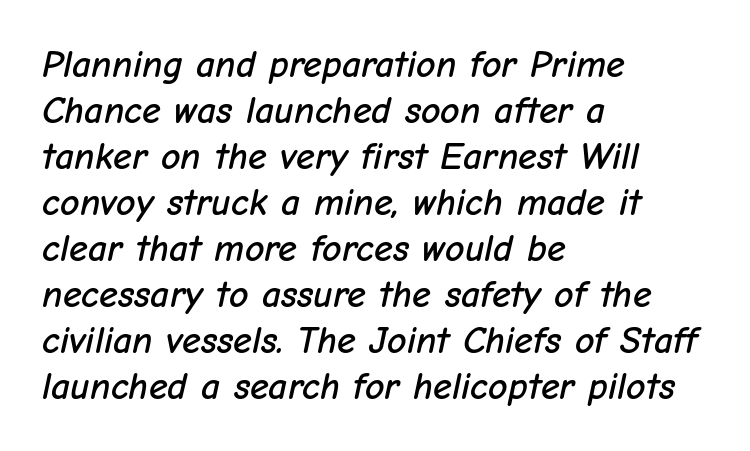
Q: Is the text italic (slanted)? A: Yes, it leans right by about 12 degrees.
Q: Is the text underlined? A: No.
Q: How is the paragraph aligned? A: Left-aligned.
Q: Is the spacing between letters normal or unusually wide? A: Normal.
Q: Width (condensed, normal, or wide)? A: Normal.
Q: Stroke contrast? A: Low.
Q: x-height? A: Medium.
Q: Monospaced? A: No.
